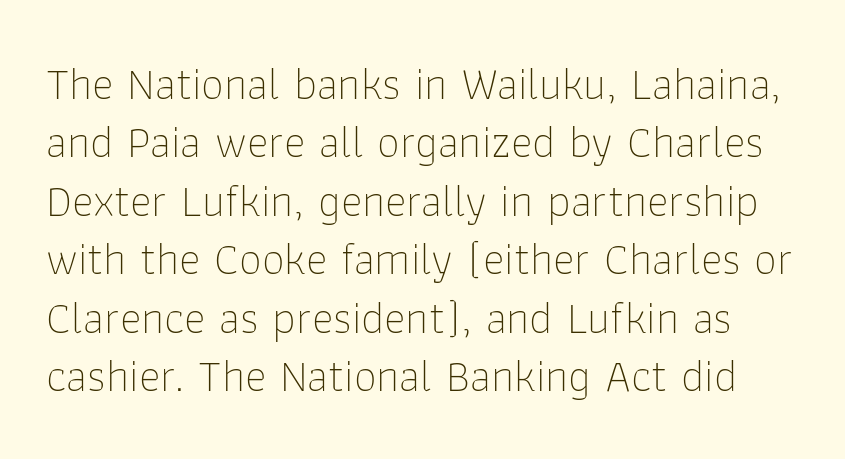
The image shows 46 px thin sans-serif type, upright; set normal line spacing (1.27x), normal letter spacing, not underlined; low stroke contrast and a medium x-height.
